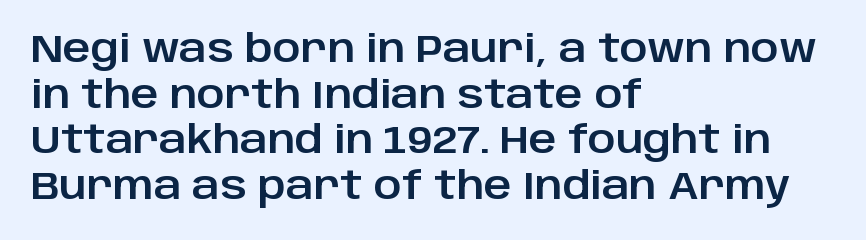
{"serif": "no", "italic": "no", "width": "normal", "stroke_contrast": "low", "x_height": "large", "monospaced": "no", "underline": "no", "align": "left", "line_spacing_ratio": 1.2, "letter_spacing": "normal", "letter_spacing_em": 0.0, "glyph_px": 38}
